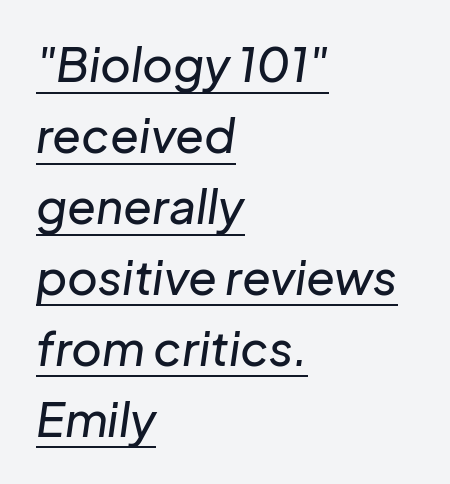
Q: Is the text italic (slanted)? A: Yes, it leans right by about 8 degrees.
Q: Is the text underlined? A: Yes.
Q: How is the paragraph aligned? A: Left-aligned.
Q: Is the spacing between letters normal or unusually wide? A: Normal.
Q: Is the spacing between lines tight, normal or loose? A: Normal.
Q: Width (condensed, normal, or wide)? A: Normal.
Q: Stroke contrast? A: Low.
Q: x-height? A: Medium.
Q: Monospaced? A: No.
